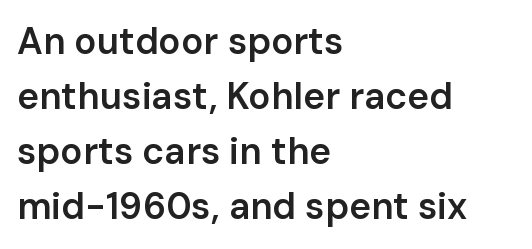
{"serif": "no", "italic": "no", "bold": "semi", "weight": "semibold", "width": "normal", "stroke_contrast": "low", "x_height": "medium", "monospaced": "no", "underline": "no", "align": "left", "line_spacing": "normal", "line_spacing_ratio": 1.49, "letter_spacing": "normal", "letter_spacing_em": 0.0, "glyph_px": 37}
